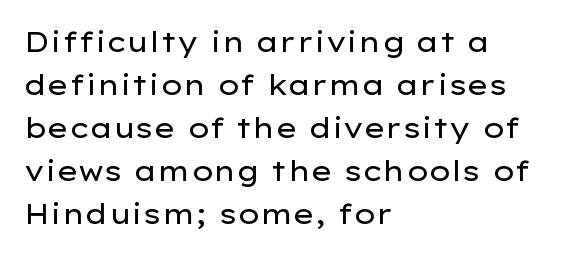
Q: Is the text bold? A: No.
Q: Is the text italic (slanted)? A: No, it is upright.
Q: Is the typeface a serif or a sans-serif typeface? A: Sans-serif.
Q: Is the text underlined? A: No.
Q: How is the paragraph aligned? A: Left-aligned.
Q: Is the spacing between letters normal or unusually wide? A: Normal.
Q: Is the spacing between lines tight, normal or loose? A: Normal.
Q: Width (condensed, normal, or wide)? A: Wide.
Q: Stroke contrast? A: Low.
Q: x-height? A: Medium.
Q: Monospaced? A: No.
